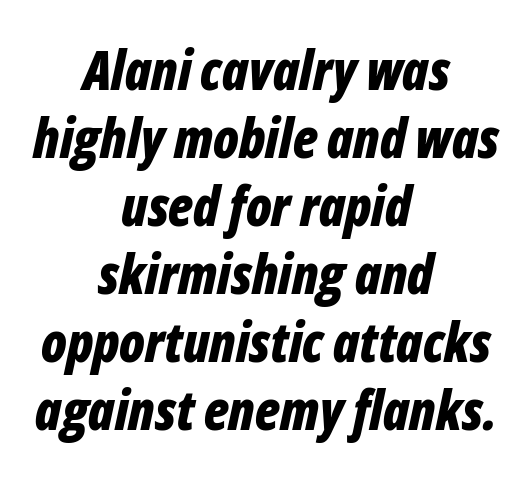
Proportional: the letters do not fall into vertical columns. Lines of text with bare space underneath. Caption: standard tracking, unaltered. The rag falls on both sides of this text block equally. This is heavy type, rendered in bold. Normally led — the rows are evenly, conventionally spaced.
